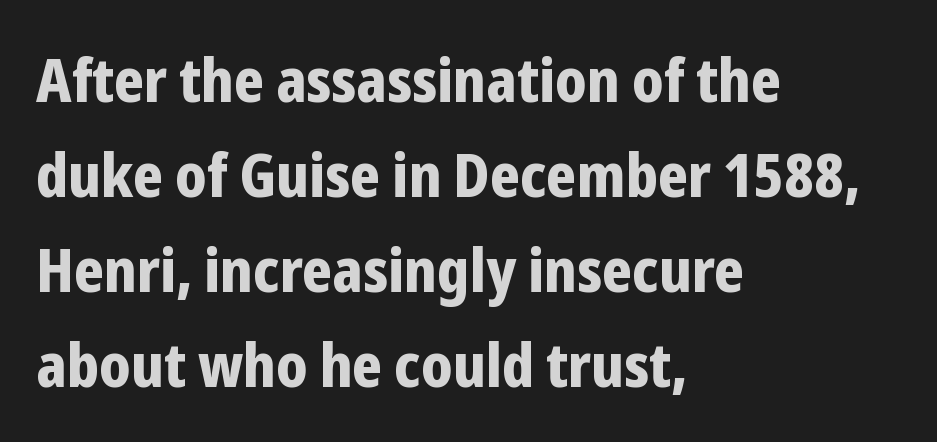
Q: Is the text bold? A: Yes.
Q: Is the text italic (slanted)? A: No, it is upright.
Q: Is the typeface a serif or a sans-serif typeface? A: Sans-serif.
Q: Is the text underlined? A: No.
Q: How is the paragraph aligned? A: Left-aligned.
Q: Is the spacing between letters normal or unusually wide? A: Normal.
Q: Is the spacing between lines tight, normal or loose? A: Normal.
Q: Width (condensed, normal, or wide)? A: Condensed.
Q: Stroke contrast? A: Low.
Q: x-height? A: Medium.
Q: Monospaced? A: No.
